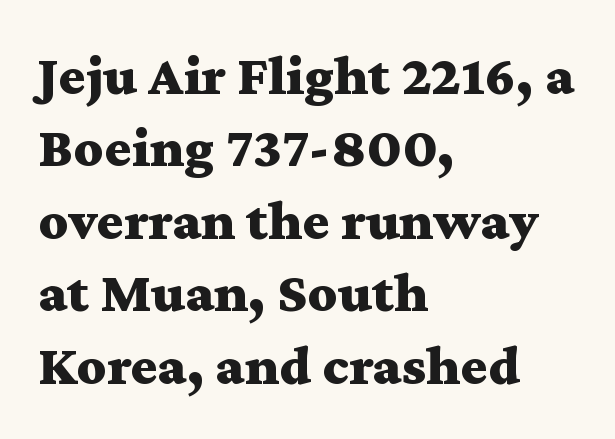
The image shows 57 px bold, wide serif type, upright; set left-aligned, normal line spacing (1.27x), normal letter spacing, not underlined; medium stroke contrast and a medium x-height.
